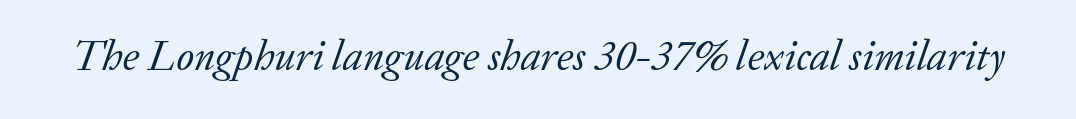
The image shows 42 px regular-weight serif type, italic (leaning right); set normal letter spacing, not underlined; low stroke contrast and a medium x-height.
